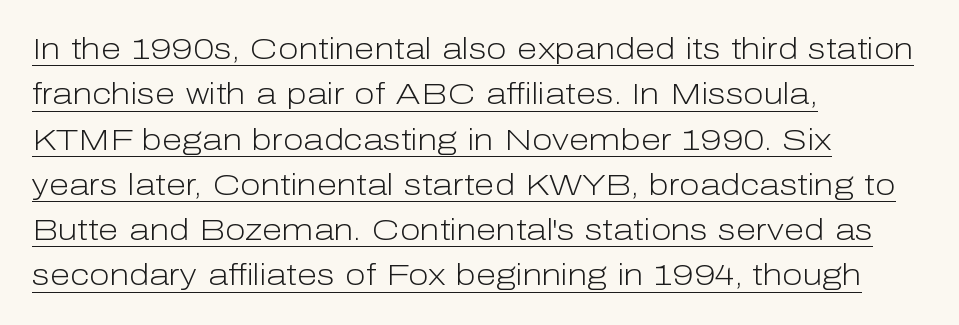
Q: Is the text bold? A: No.
Q: Is the text italic (slanted)? A: No, it is upright.
Q: Is the typeface a serif or a sans-serif typeface? A: Sans-serif.
Q: Is the text underlined? A: Yes.
Q: How is the paragraph aligned? A: Left-aligned.
Q: Is the spacing between letters normal or unusually wide? A: Normal.
Q: Is the spacing between lines tight, normal or loose? A: Normal.
Q: Width (condensed, normal, or wide)? A: Normal.
Q: Stroke contrast? A: Low.
Q: x-height? A: Medium.
Q: Monospaced? A: No.
